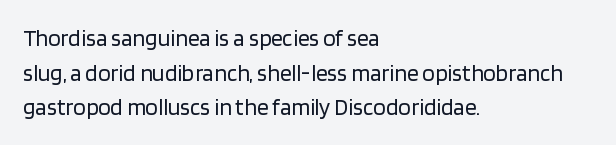
The image shows 23 px text type, upright; set left-aligned, normal line spacing (1.51x), normal letter spacing, not underlined.
